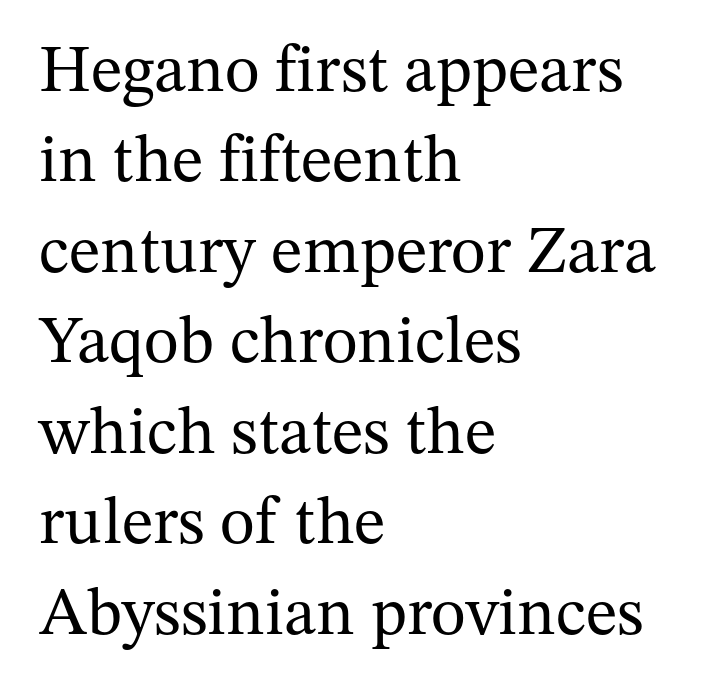
Q: Is the text bold? A: No.
Q: Is the text italic (slanted)? A: No, it is upright.
Q: Is the typeface a serif or a sans-serif typeface? A: Serif.
Q: Is the text underlined? A: No.
Q: How is the paragraph aligned? A: Left-aligned.
Q: Is the spacing between letters normal or unusually wide? A: Normal.
Q: Is the spacing between lines tight, normal or loose? A: Normal.
Q: Width (condensed, normal, or wide)? A: Normal.
Q: Stroke contrast? A: Medium.
Q: x-height? A: Medium.
Q: Monospaced? A: No.
